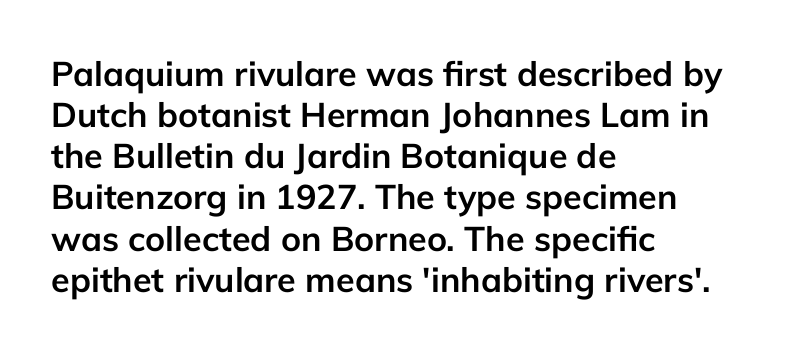
Q: Is the text bold? A: Yes.
Q: Is the text italic (slanted)? A: No, it is upright.
Q: Is the typeface a serif or a sans-serif typeface? A: Sans-serif.
Q: Is the text underlined? A: No.
Q: How is the paragraph aligned? A: Left-aligned.
Q: Is the spacing between letters normal or unusually wide? A: Normal.
Q: Width (condensed, normal, or wide)? A: Normal.
Q: Stroke contrast? A: Low.
Q: x-height? A: Medium.
Q: Monospaced? A: No.
